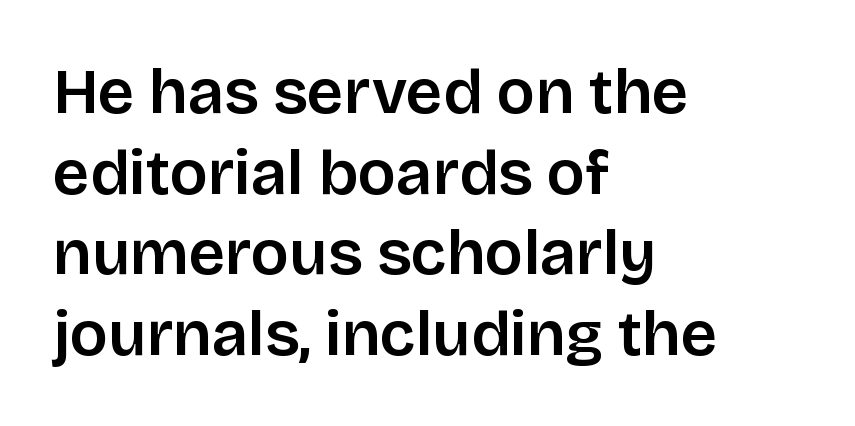
{"serif": "no", "italic": "no", "bold": "semi", "weight": "semibold", "width": "normal", "stroke_contrast": "low", "x_height": "large", "monospaced": "no", "underline": "no", "align": "left", "line_spacing": "normal", "line_spacing_ratio": 1.26, "letter_spacing": "normal", "letter_spacing_em": 0.0, "glyph_px": 64}
